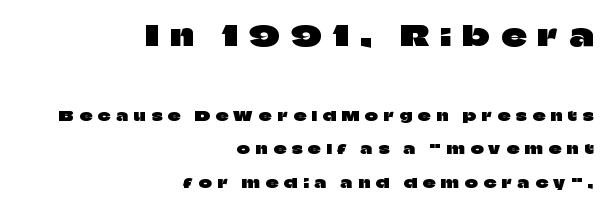
The image shows 28 px sans-serif type, upright; set right-aligned, loose line spacing (2.4x), unusually wide letter spacing (+0.41 em), not underlined; the first (top) block is 2.0x larger; low stroke contrast and a large x-height.
